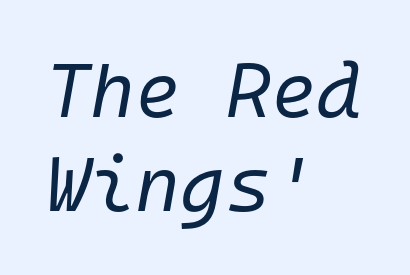
The image shows 77 px regular-weight type, italic (leaning right), monospaced; set left-aligned, line spacing 1.22x, normal letter spacing, not underlined; low stroke contrast and a medium x-height.
